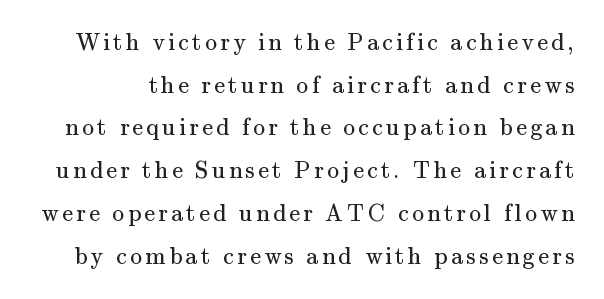
Q: Is the text bold? A: No.
Q: Is the text italic (slanted)? A: No, it is upright.
Q: Is the text underlined? A: No.
